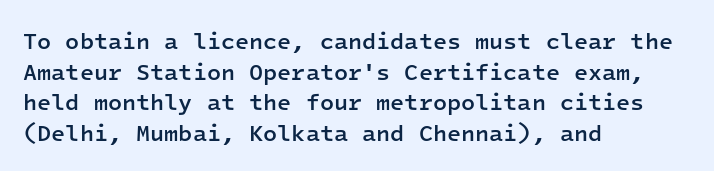
Is there any slant? The stems are plumb. The leading is moderate, giving the passage an even texture. A bit beefed up — I'd call it semibold rather than bold. No word sits above an underline. Characters follow at the spacing the type designer built in. Compared with a centered layout, this one pins lines to the left instead.
